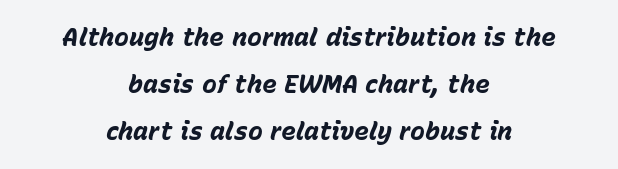
The image shows 25 px bold type, italic (leaning right); set centered, line spacing 1.88x, normal letter spacing, not underlined.
